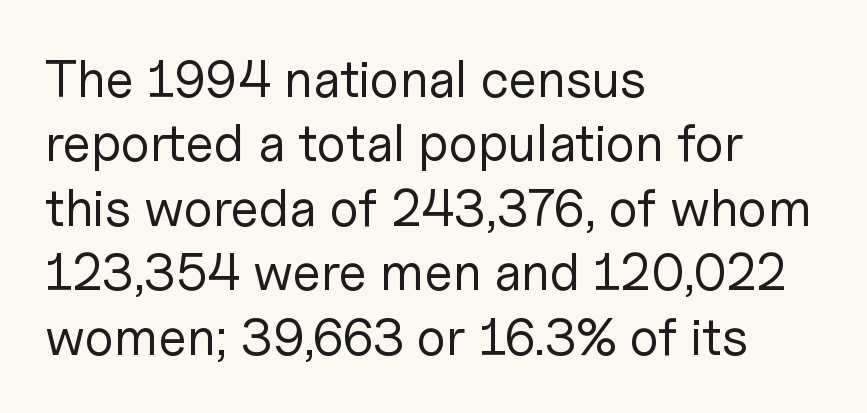
The image shows 52 px regular-weight sans-serif type, upright; set left-aligned, line spacing 1.24x, normal letter spacing, not underlined; low stroke contrast and a medium x-height.
